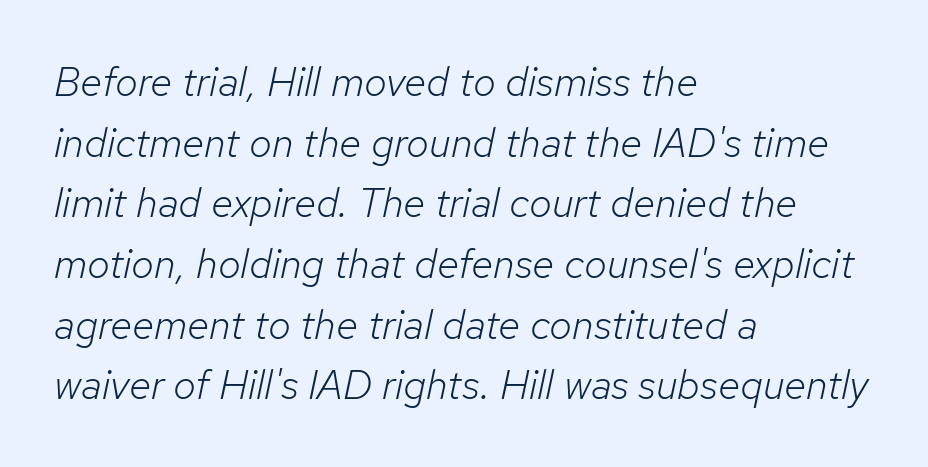
{"italic": "yes", "lean": "right", "slant_degrees": 12, "bold": "no", "weight": "light", "width": "normal", "stroke_contrast": "low", "x_height": "medium", "monospaced": "no", "underline": "no", "align": "left", "line_spacing": "normal", "line_spacing_ratio": 1.48, "letter_spacing": "normal", "letter_spacing_em": 0.0, "glyph_px": 41}
